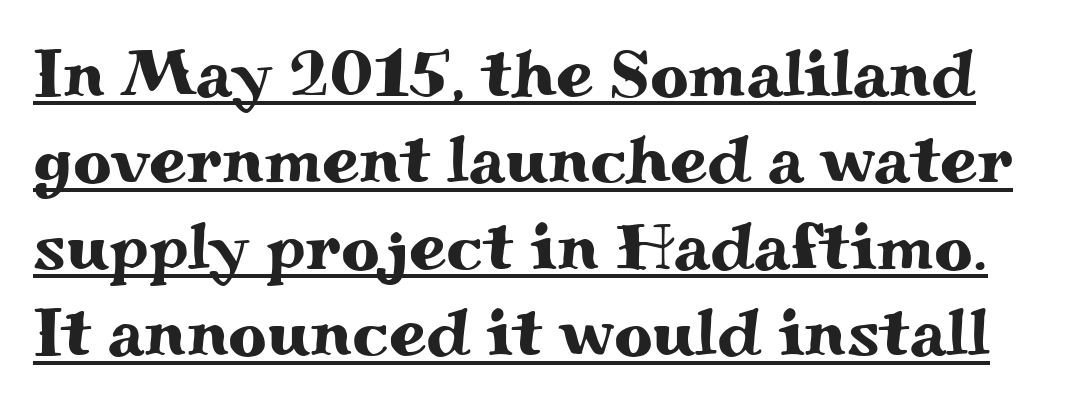
{"serif": "yes", "italic": "no", "width": "wide", "stroke_contrast": "medium", "x_height": "small", "monospaced": "no", "underline": "yes", "line_spacing": "normal", "line_spacing_ratio": 1.29, "letter_spacing": "normal", "letter_spacing_em": 0.0, "glyph_px": 67}
